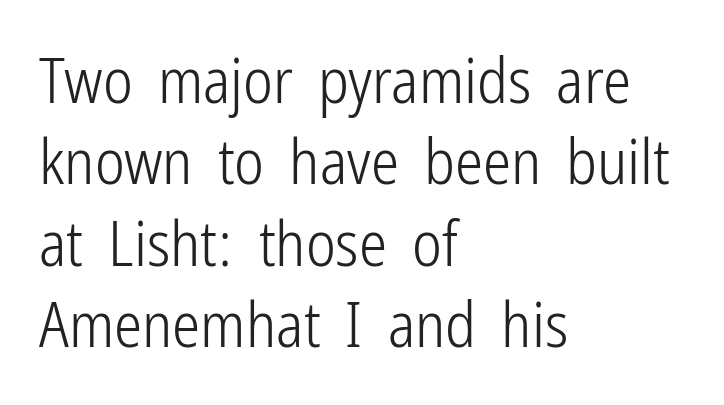
Does the lettering tilt? It doesn't — this is upright. Note the varied advance widths — an 'i' is clearly narrower than an 'm'. Visually the block forms a straight wall on the left and a jagged coastline on the right. How would I describe the line gaps? Plain and ordinary. Letter spacing: default. The designer went with a sans here, leaving each stem footless.
